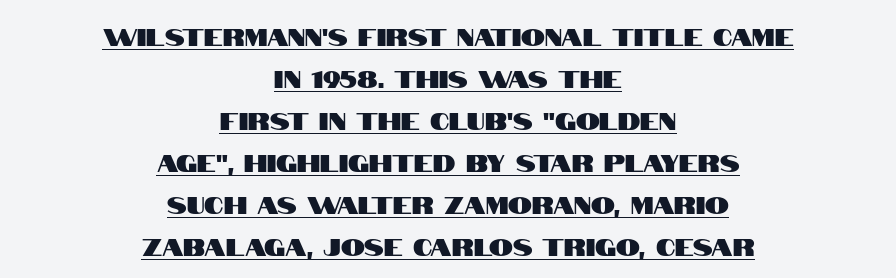
{"italic": "no", "underline": "yes", "align": "center", "line_spacing_ratio": 1.75, "letter_spacing": "normal", "letter_spacing_em": 0.0, "glyph_px": 24}
